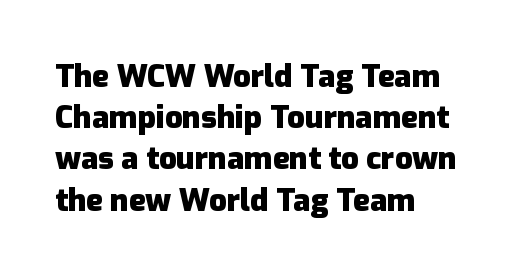
The image shows 31 px heavy sans-serif type, upright; set left-aligned, normal line spacing (1.33x), normal letter spacing, not underlined; low stroke contrast and a medium x-height.
